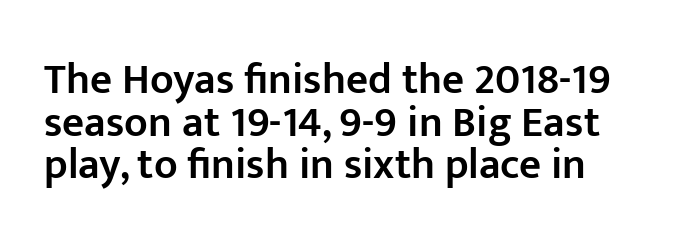
{"serif": "no", "italic": "no", "bold": "semi", "weight": "semibold", "width": "normal", "stroke_contrast": "low", "x_height": "medium", "monospaced": "no", "underline": "no", "line_spacing": "tight", "line_spacing_ratio": 0.99, "letter_spacing": "normal", "letter_spacing_em": 0.0, "glyph_px": 43}
